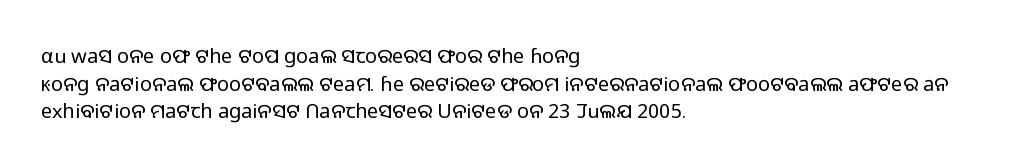
Q: Is the text bold? A: No.
Q: Is the text italic (slanted)? A: No, it is upright.
Q: Is the text underlined? A: No.
Q: How is the paragraph aligned? A: Left-aligned.
Q: Is the spacing between letters normal or unusually wide? A: Normal.
Q: Is the spacing between lines tight, normal or loose? A: Normal.
